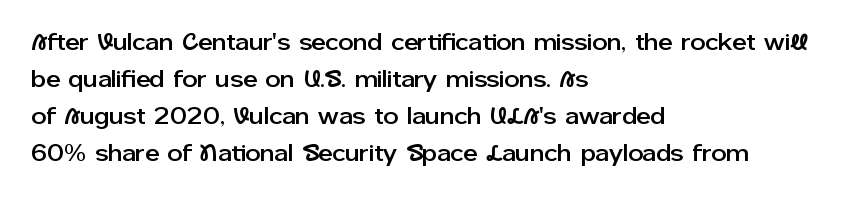
{"italic": "no", "underline": "no", "align": "left", "line_spacing": "normal", "line_spacing_ratio": 1.54, "letter_spacing": "normal", "letter_spacing_em": 0.0, "glyph_px": 24}
